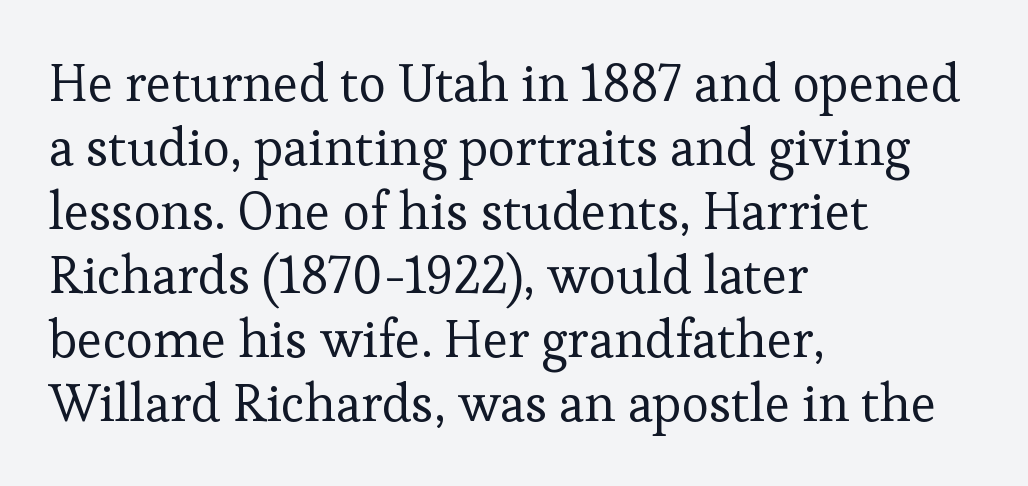
{"serif": "yes", "italic": "no", "bold": "no", "weight": "regular", "width": "normal", "stroke_contrast": "low", "x_height": "medium", "monospaced": "no", "underline": "no", "align": "left", "line_spacing_ratio": 1.23, "letter_spacing": "normal", "letter_spacing_em": 0.0, "glyph_px": 52}
